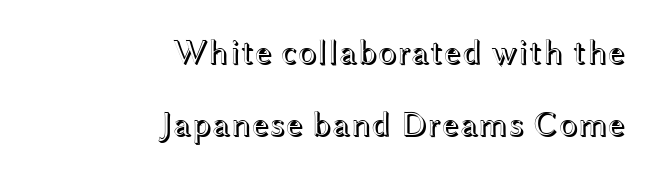
Q: Is the text italic (slanted)? A: No, it is upright.
Q: Is the text underlined? A: No.
Q: How is the paragraph aligned? A: Right-aligned.
Q: Is the spacing between letters normal or unusually wide? A: Normal.
Q: Is the spacing between lines tight, normal or loose? A: Loose.
Q: Width (condensed, normal, or wide)? A: Wide.
Q: x-height? A: Medium.
Q: Monospaced? A: No.
